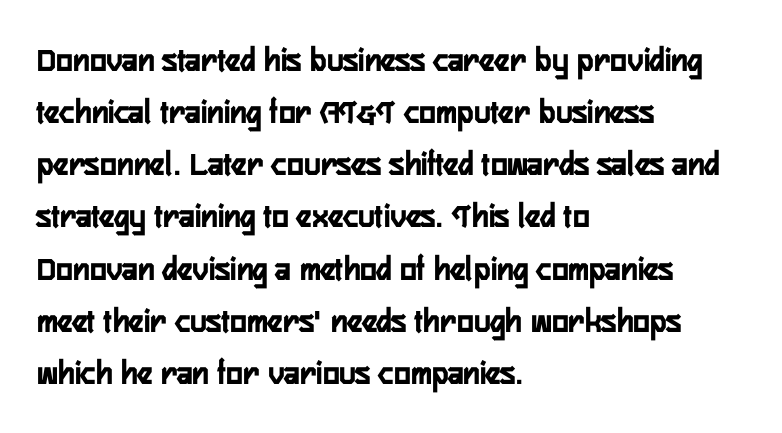
{"serif": "no", "italic": "no", "bold": "yes", "weight": "semibold", "width": "condensed", "stroke_contrast": "low", "x_height": "medium", "monospaced": "no", "underline": "no", "align": "left", "line_spacing": "normal", "line_spacing_ratio": 1.49, "letter_spacing": "normal", "letter_spacing_em": 0.0, "glyph_px": 35}
